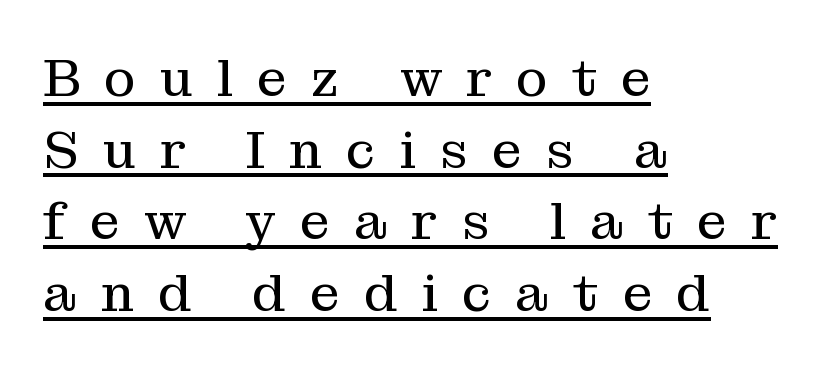
Q: Is the text bold? A: No.
Q: Is the text italic (slanted)? A: No, it is upright.
Q: Is the typeface a serif or a sans-serif typeface? A: Serif.
Q: Is the text underlined? A: Yes.
Q: How is the paragraph aligned? A: Left-aligned.
Q: Is the spacing between letters normal or unusually wide? A: Unusually wide.
Q: Is the spacing between lines tight, normal or loose? A: Normal.
Q: Width (condensed, normal, or wide)? A: Normal.
Q: Stroke contrast? A: Medium.
Q: x-height? A: Medium.
Q: Monospaced? A: No.
